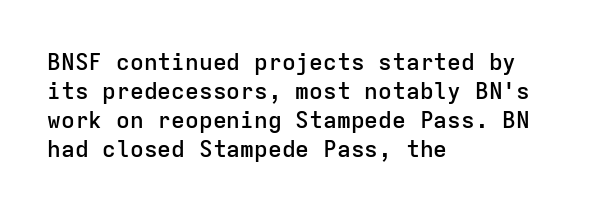
{"italic": "no", "bold": "semi", "underline": "no", "align": "left", "line_spacing": "normal", "line_spacing_ratio": 1.26, "letter_spacing": "normal", "letter_spacing_em": 0.0, "glyph_px": 23}
